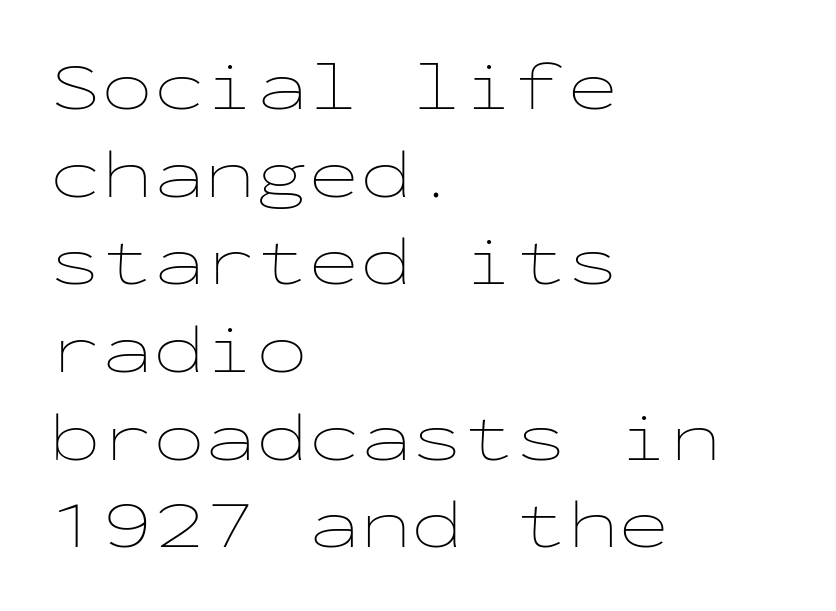
{"italic": "no", "bold": "no", "weight": "thin", "width": "wide", "stroke_contrast": "low", "x_height": "medium", "monospaced": "yes", "underline": "no", "align": "left", "line_spacing": "normal", "line_spacing_ratio": 1.27, "letter_spacing": "normal", "letter_spacing_em": 0.0, "glyph_px": 69}
